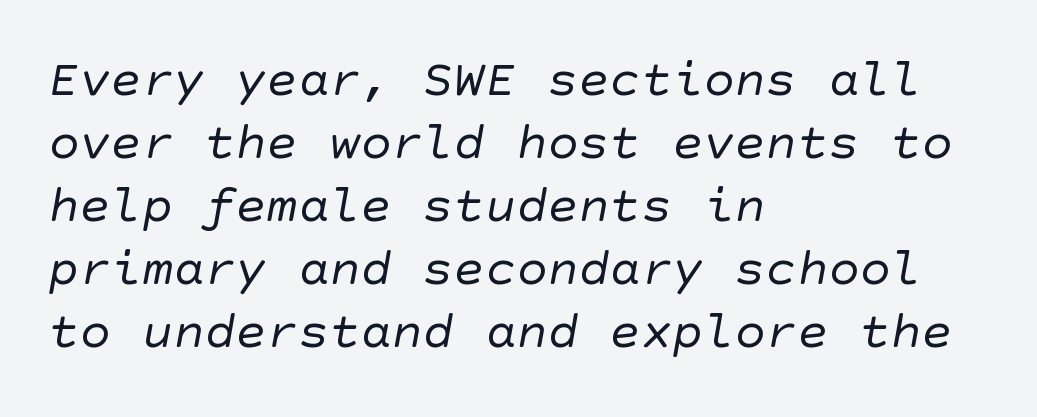
{"serif": "no", "bold": "no", "weight": "regular", "width": "normal", "stroke_contrast": "low", "x_height": "large", "underline": "no", "align": "left", "line_spacing_ratio": 1.21, "letter_spacing": "normal", "letter_spacing_em": 0.0, "glyph_px": 52}
